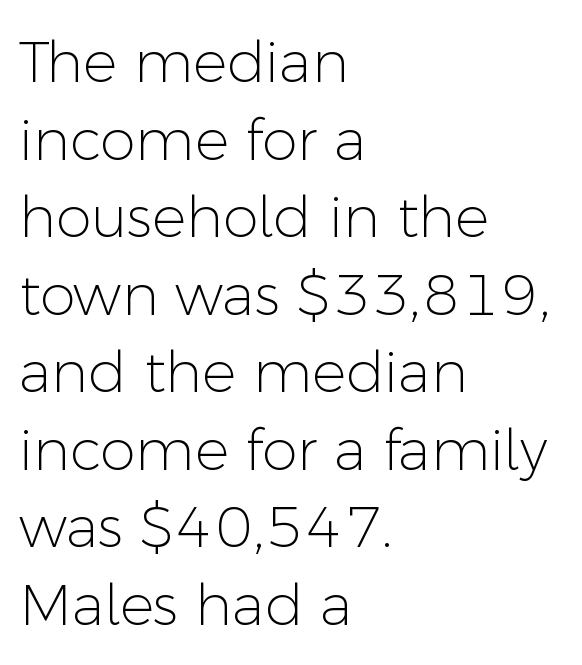
The image shows 57 px light sans-serif type, upright; set left-aligned, normal line spacing (1.36x), normal letter spacing, not underlined; low stroke contrast and a medium x-height.
